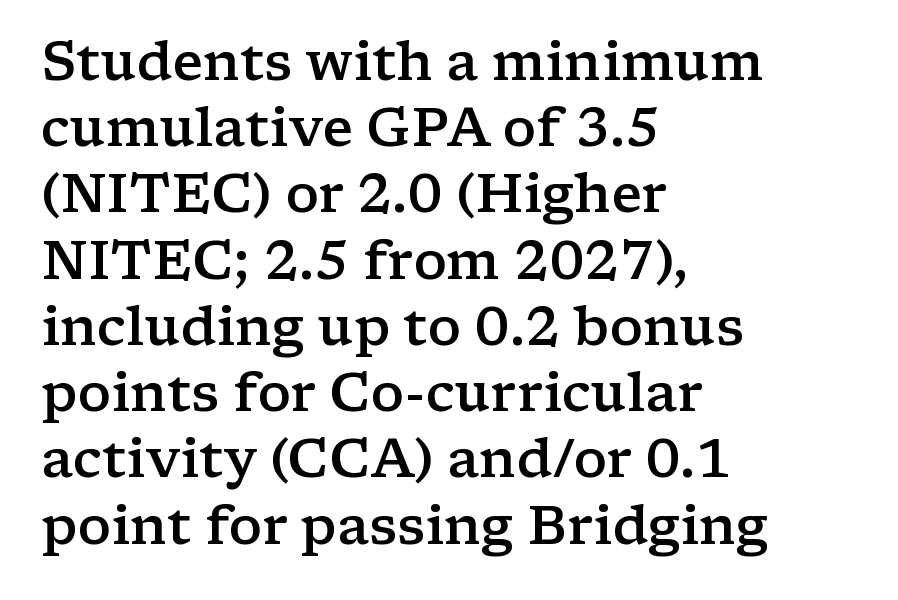
Tracking value appears to be zero — textbook default spacing. Unlike italic type, these characters show no tilt at all. The zone under the glyphs is completely vacant. Varying glyph widths throughout — classic text-font behaviour. On the weight axis this lands at semibold, roughly 600. Is this a sans? No — the strokes have serifs.
